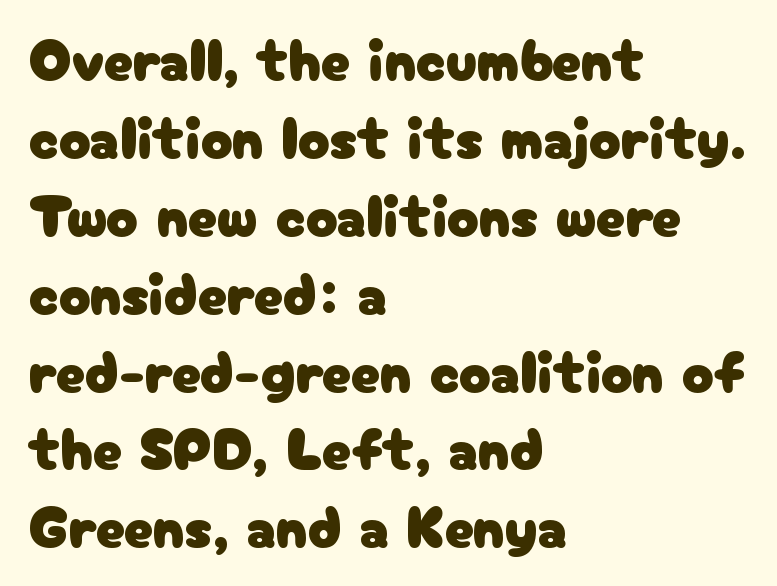
Q: Is the text italic (slanted)? A: No, it is upright.
Q: Is the typeface a serif or a sans-serif typeface? A: Sans-serif.
Q: Is the text underlined? A: No.
Q: How is the paragraph aligned? A: Left-aligned.
Q: Is the spacing between letters normal or unusually wide? A: Normal.
Q: Is the spacing between lines tight, normal or loose? A: Normal.
Q: Width (condensed, normal, or wide)? A: Normal.
Q: Stroke contrast? A: Low.
Q: x-height? A: Medium.
Q: Monospaced? A: No.
